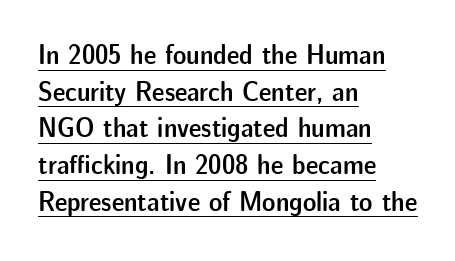
Q: Is the text bold? A: Semi-bold.
Q: Is the text italic (slanted)? A: No, it is upright.
Q: Is the typeface a serif or a sans-serif typeface? A: Sans-serif.
Q: Is the text underlined? A: Yes.
Q: How is the paragraph aligned? A: Left-aligned.
Q: Is the spacing between letters normal or unusually wide? A: Normal.
Q: Is the spacing between lines tight, normal or loose? A: Normal.
Q: Width (condensed, normal, or wide)? A: Normal.
Q: Stroke contrast? A: Low.
Q: x-height? A: Medium.
Q: Monospaced? A: No.
